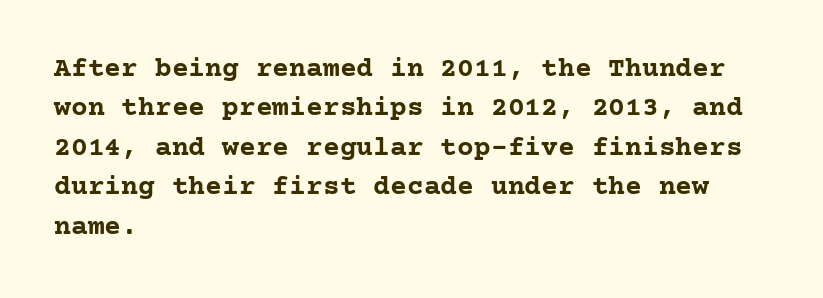
The image shows 28 px semibold serif type, upright; set left-aligned, normal line spacing (1.41x), normal letter spacing, not underlined; low stroke contrast and a medium x-height.
